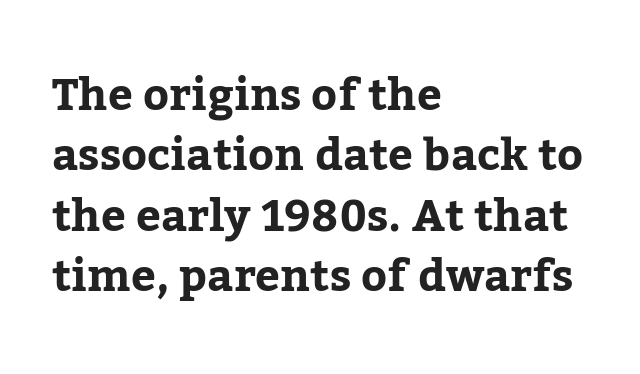
Varying glyph widths throughout — classic text-font behaviour. Posture: vertical. Does the copy run flush right? No — it runs flush left. No extra tracking has been applied to these lines.
